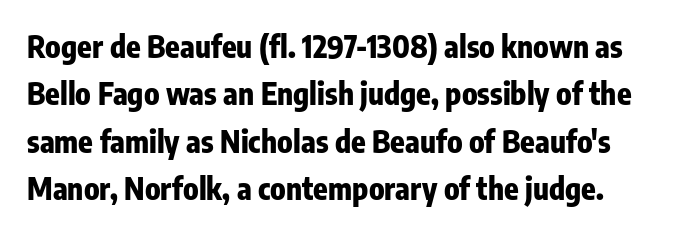
{"serif": "no", "italic": "no", "bold": "yes", "weight": "heavy", "width": "condensed", "stroke_contrast": "low", "x_height": "medium", "monospaced": "no", "underline": "no", "line_spacing": "normal", "line_spacing_ratio": 1.58, "letter_spacing": "normal", "letter_spacing_em": 0.0, "glyph_px": 30}
